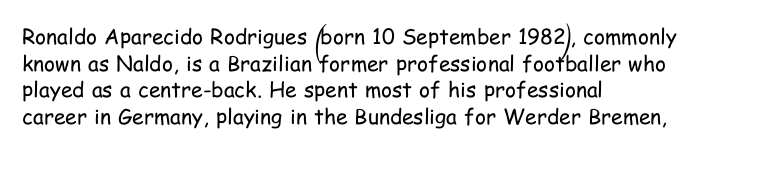
Summary of weight: not heavy and not bold. The vertical gap from one line to the next is medium. The type is set solid horizontally, with unmodified tracking. No italicization has been applied; the sample stays upright. The paragraph shown leans on its left margin. The gap between lines stays unmarked.
